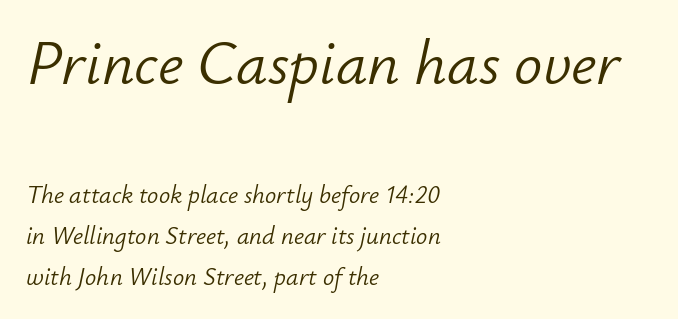
{"italic": "yes", "lean": "right", "slant_degrees": 12, "bold": "no", "weight": "light", "width": "normal", "stroke_contrast": "low", "x_height": "small", "monospaced": "no", "underline": "no", "align": "left", "line_spacing": "normal", "line_spacing_ratio": 1.64, "letter_spacing": "normal", "letter_spacing_em": 0.0, "larger_block": "first", "size_ratio": 2.52, "glyph_px": 63}
